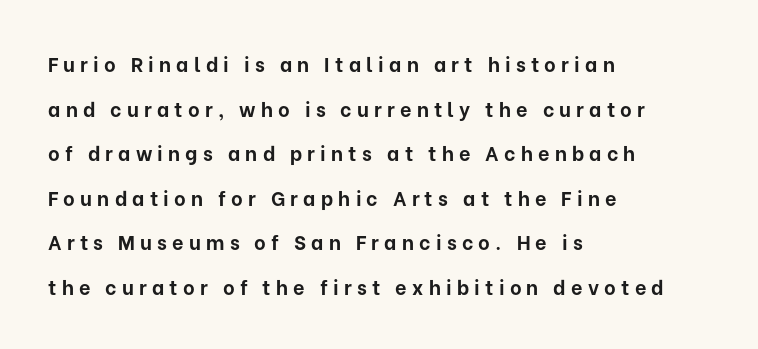
Q: Is the text bold? A: Yes.
Q: Is the text italic (slanted)? A: No, it is upright.
Q: Is the text underlined? A: No.
Q: How is the paragraph aligned? A: Left-aligned.
Q: Is the spacing between letters normal or unusually wide? A: Unusually wide.
Q: Is the spacing between lines tight, normal or loose? A: Loose.
